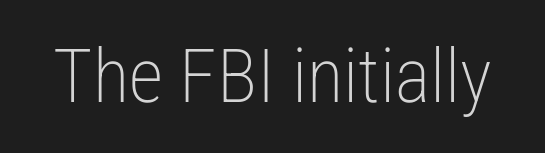
{"serif": "no", "italic": "no", "bold": "no", "weight": "light", "width": "condensed", "stroke_contrast": "low", "x_height": "medium", "monospaced": "no", "underline": "no", "letter_spacing": "normal", "letter_spacing_em": 0.0, "glyph_px": 75}
